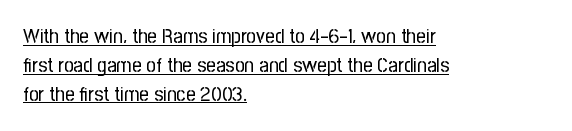
Q: Is the text bold? A: No.
Q: Is the text italic (slanted)? A: No, it is upright.
Q: Is the text underlined? A: Yes.
Q: How is the paragraph aligned? A: Left-aligned.
Q: Is the spacing between letters normal or unusually wide? A: Normal.
Q: Is the spacing between lines tight, normal or loose? A: Normal.
